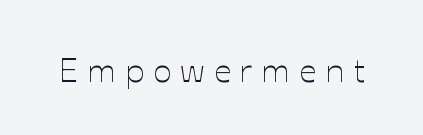
The image shows 34 px thin type, upright; set unusually wide letter spacing (+0.26 em), not underlined; low stroke contrast and a medium x-height.
